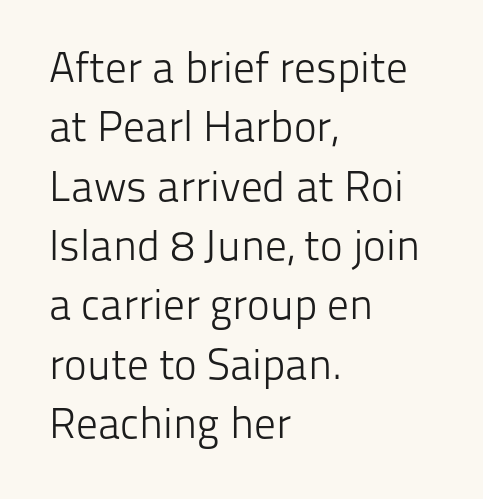
Q: Is the text bold? A: No.
Q: Is the text italic (slanted)? A: No, it is upright.
Q: Is the typeface a serif or a sans-serif typeface? A: Sans-serif.
Q: Is the text underlined? A: No.
Q: How is the paragraph aligned? A: Left-aligned.
Q: Is the spacing between letters normal or unusually wide? A: Normal.
Q: Is the spacing between lines tight, normal or loose? A: Normal.
Q: Width (condensed, normal, or wide)? A: Normal.
Q: Stroke contrast? A: Low.
Q: x-height? A: Medium.
Q: Monospaced? A: No.
